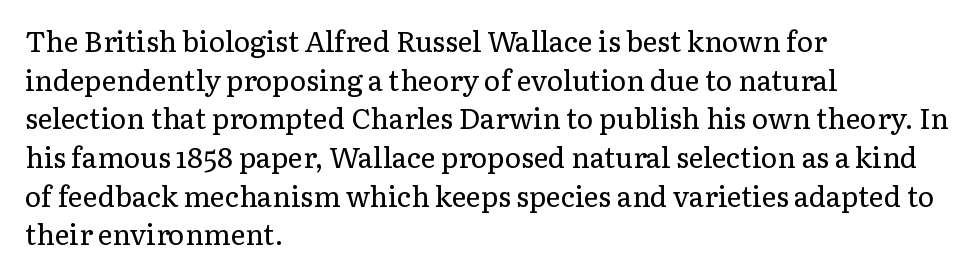
{"serif": "yes", "italic": "no", "bold": "no", "weight": "regular", "width": "normal", "stroke_contrast": "low", "x_height": "medium", "monospaced": "no", "underline": "no", "align": "left", "line_spacing": "normal", "line_spacing_ratio": 1.38, "letter_spacing": "normal", "letter_spacing_em": 0.0, "glyph_px": 28}
